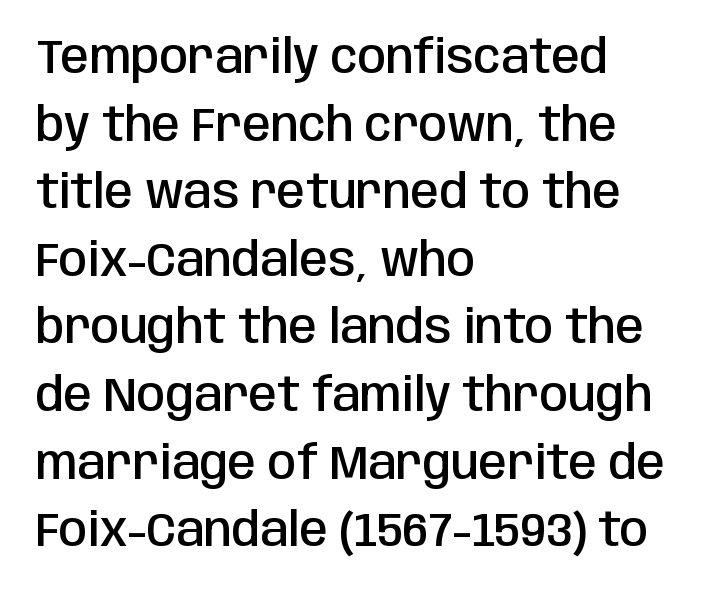
{"serif": "no", "italic": "no", "bold": "semi", "weight": "semibold", "width": "condensed", "stroke_contrast": "low", "x_height": "large", "monospaced": "no", "underline": "no", "align": "left", "line_spacing": "normal", "line_spacing_ratio": 1.47, "letter_spacing": "normal", "letter_spacing_em": 0.0, "glyph_px": 46}
